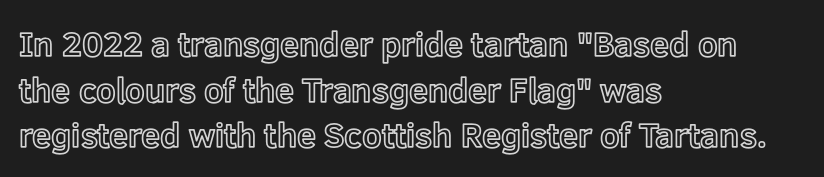
The tracking reads as untouched default to a designer's eye. Casual observation: everything's shoved over to the left. The gap between lines stays unmarked. When letters stand straight like this, we call the style roman or upright.
